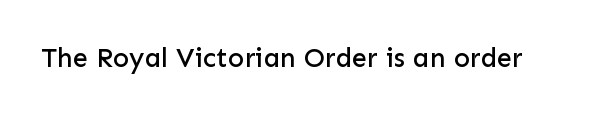
This rendering leaves character spacing at its baseline value. Has an underline been added? It has not. No italicization has been applied; the sample stays upright.
